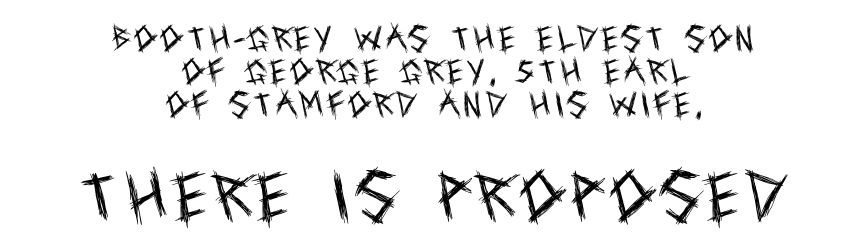
The image shows 55 px regular-weight, condensed sans-serif type, upright; set centered, line spacing 1.18x, not underlined; the second (bottom) block is 1.96x larger; a large x-height.
